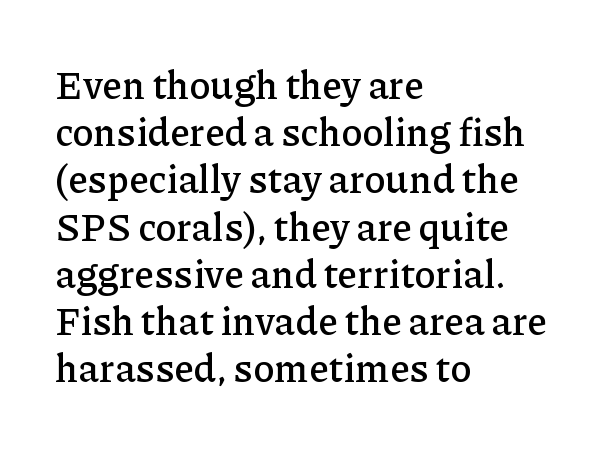
Is this a fixed-width face? No — the glyphs have proportional, varying widths. The typography opts for an upright posture over an oblique one. Words float on clear page, feet unadorned. The lines are quadded left. The tracking reads as untouched default to a designer's eye. A typesetter would label this face a serif.
